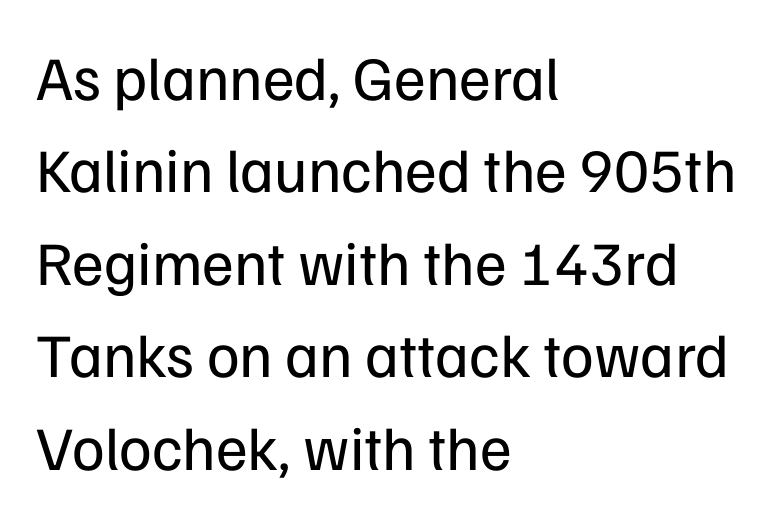
{"serif": "no", "italic": "no", "bold": "no", "weight": "regular", "width": "normal", "stroke_contrast": "low", "x_height": "medium", "monospaced": "no", "underline": "no", "align": "left", "line_spacing": "normal", "line_spacing_ratio": 1.49, "letter_spacing": "normal", "letter_spacing_em": 0.0, "glyph_px": 62}
